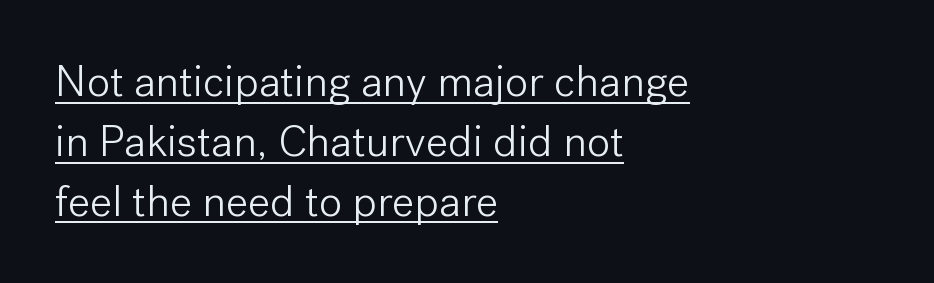
Q: Is the text bold? A: No.
Q: Is the text italic (slanted)? A: No, it is upright.
Q: Is the typeface a serif or a sans-serif typeface? A: Sans-serif.
Q: Is the text underlined? A: Yes.
Q: How is the paragraph aligned? A: Left-aligned.
Q: Is the spacing between letters normal or unusually wide? A: Normal.
Q: Is the spacing between lines tight, normal or loose? A: Normal.
Q: Width (condensed, normal, or wide)? A: Normal.
Q: Stroke contrast? A: Low.
Q: x-height? A: Medium.
Q: Monospaced? A: No.
